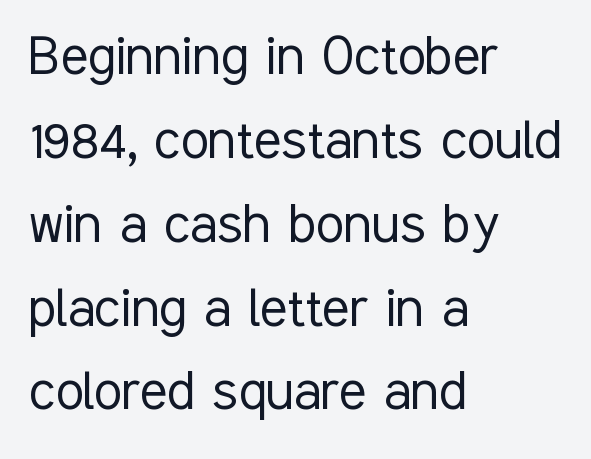
{"serif": "no", "italic": "no", "bold": "no", "weight": "light", "width": "condensed", "stroke_contrast": "low", "x_height": "medium", "monospaced": "no", "underline": "no", "align": "left", "line_spacing": "normal", "line_spacing_ratio": 1.31, "letter_spacing": "normal", "letter_spacing_em": 0.0, "glyph_px": 64}
